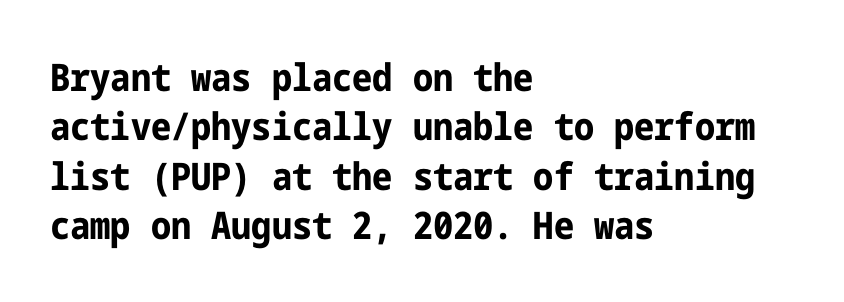
The image shows 38 px bold, condensed sans-serif type, upright; set left-aligned, normal line spacing (1.3x), normal letter spacing, not underlined; low stroke contrast and a medium x-height.
